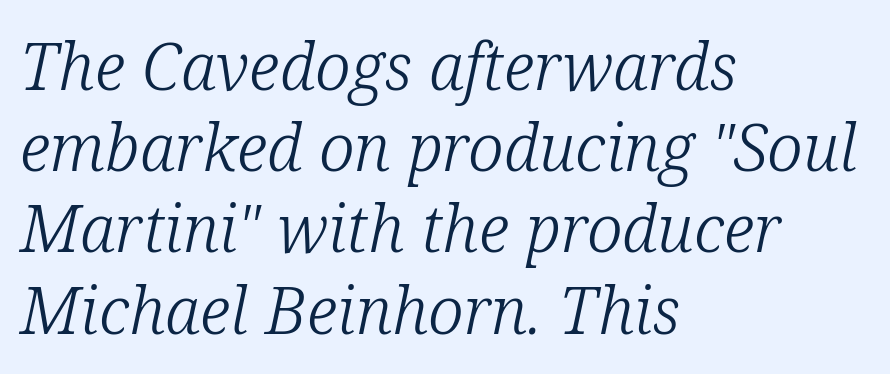
The image shows 65 px light serif type, italic (leaning right); set left-aligned, normal line spacing (1.25x), normal letter spacing, not underlined; low stroke contrast and a medium x-height.
